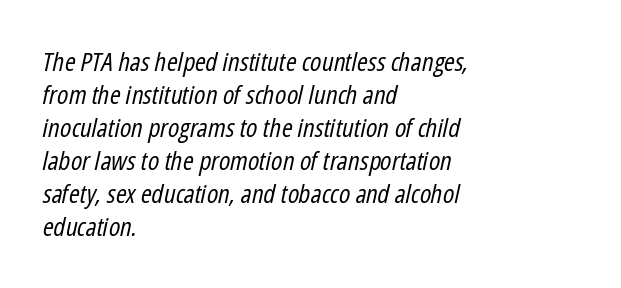
{"italic": "yes", "lean": "right", "slant_degrees": 12, "bold": "no", "underline": "no", "align": "left", "line_spacing": "normal", "line_spacing_ratio": 1.27, "letter_spacing": "normal", "letter_spacing_em": 0.0, "glyph_px": 26}
